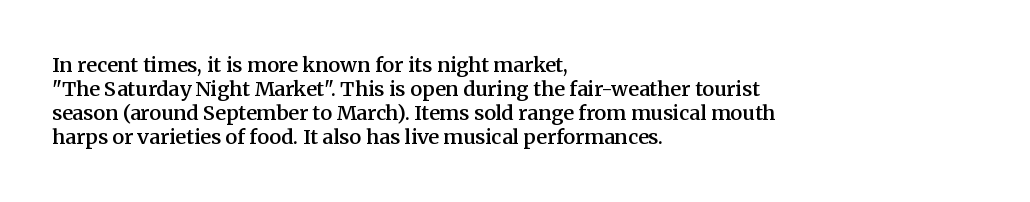
{"italic": "no", "bold": "semi", "underline": "no", "align": "left", "line_spacing_ratio": 1.2, "letter_spacing": "normal", "letter_spacing_em": 0.0, "glyph_px": 20}
